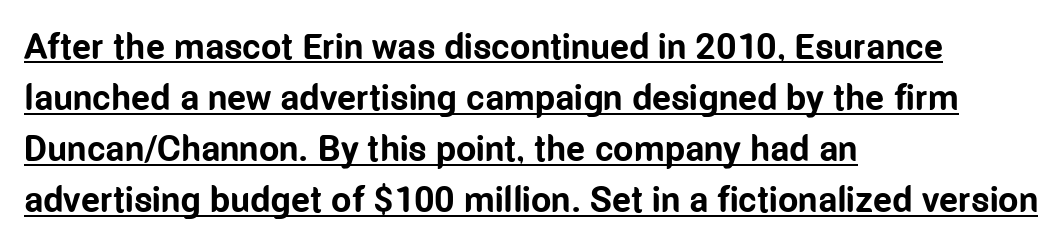
The image shows 36 px bold, condensed sans-serif type, upright; set left-aligned, normal line spacing (1.42x), normal letter spacing, underlined; low stroke contrast and a medium x-height.
